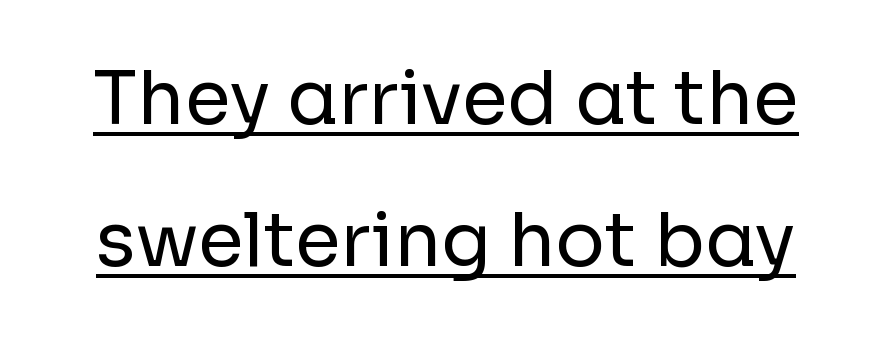
Q: Is the text bold? A: No.
Q: Is the text italic (slanted)? A: No, it is upright.
Q: Is the typeface a serif or a sans-serif typeface? A: Sans-serif.
Q: Is the text underlined? A: Yes.
Q: Is the spacing between letters normal or unusually wide? A: Normal.
Q: Is the spacing between lines tight, normal or loose? A: Loose.
Q: Width (condensed, normal, or wide)? A: Normal.
Q: Stroke contrast? A: Low.
Q: x-height? A: Medium.
Q: Monospaced? A: No.
